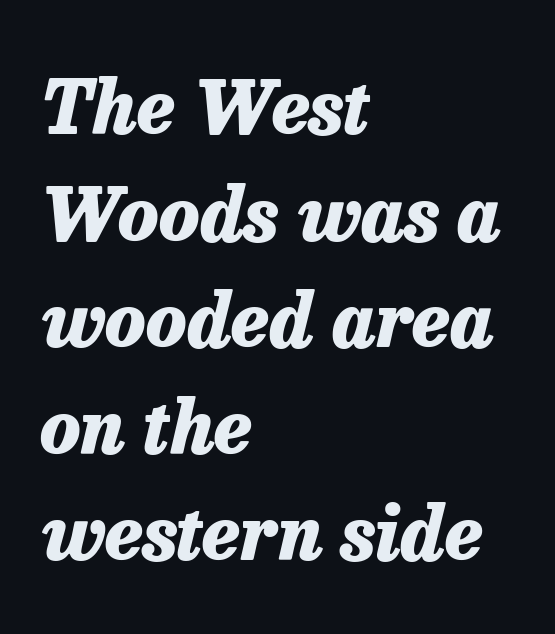
Each new line begins a customary step beneath the previous one. Weight: bold. Would a proofreader flag this as italicized? Yes. Glance below the letters and you will spot only blank space. The letterforms sit shoulder to shoulder at normal distance. Note the varied advance widths — an 'i' is clearly narrower than an 'm'.
